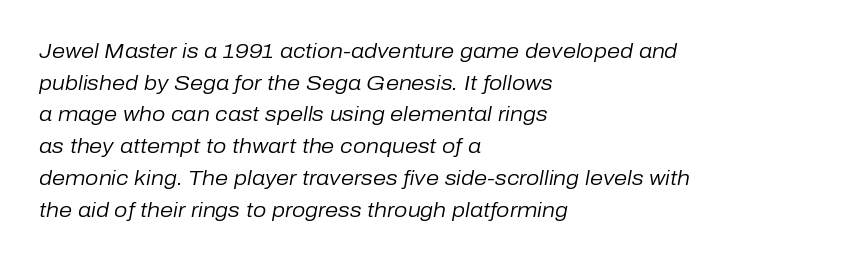
{"italic": "yes", "lean": "right", "slant_degrees": 10, "bold": "no", "underline": "no", "align": "left", "line_spacing": "normal", "line_spacing_ratio": 1.51, "letter_spacing": "normal", "letter_spacing_em": 0.0, "glyph_px": 21}
